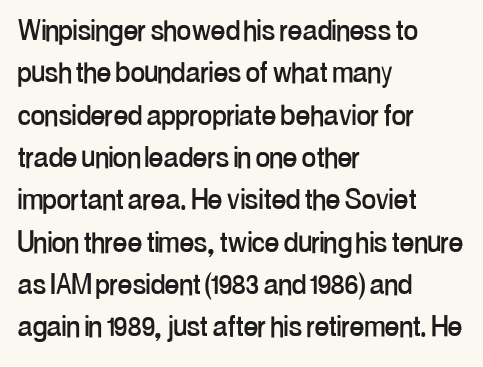
The image shows 35 px condensed sans-serif type, upright; set left-aligned, line spacing 1.21x, normal letter spacing, not underlined; low stroke contrast and a medium x-height.
